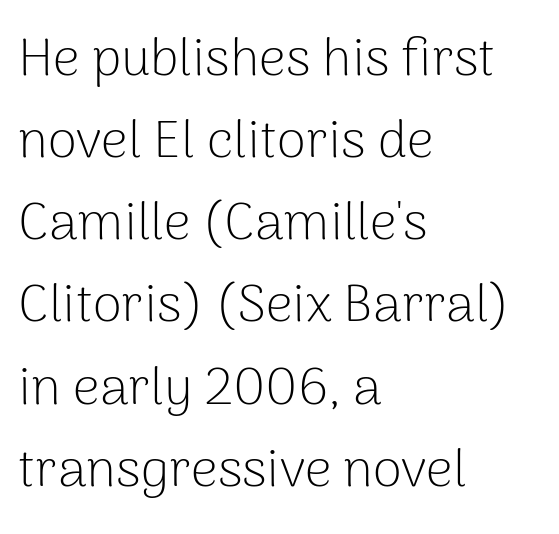
{"serif": "no", "italic": "no", "bold": "no", "weight": "light", "width": "normal", "stroke_contrast": "low", "x_height": "medium", "monospaced": "no", "underline": "no", "align": "left", "line_spacing": "normal", "line_spacing_ratio": 1.55, "letter_spacing": "normal", "letter_spacing_em": 0.0, "glyph_px": 53}
